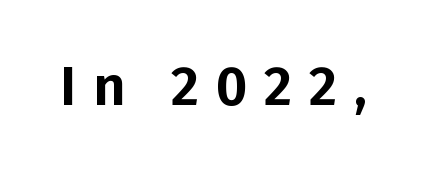
Q: Is the text italic (slanted)? A: No, it is upright.
Q: Is the typeface a serif or a sans-serif typeface? A: Sans-serif.
Q: Is the text underlined? A: No.
Q: Is the spacing between letters normal or unusually wide? A: Unusually wide.
Q: Width (condensed, normal, or wide)? A: Normal.
Q: Stroke contrast? A: Low.
Q: x-height? A: Medium.
Q: Monospaced? A: No.
